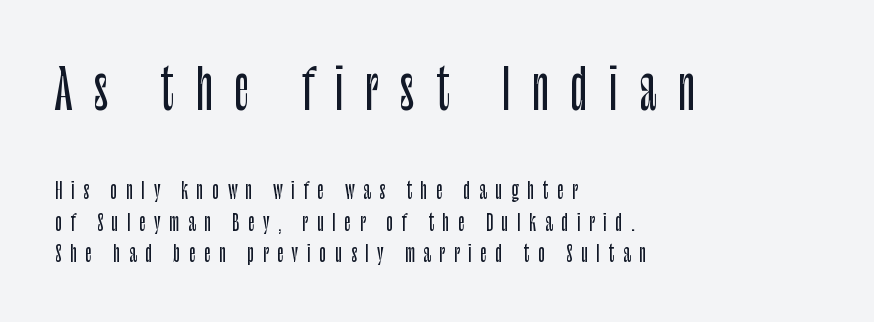
Q: Is the text italic (slanted)? A: No, it is upright.
Q: Is the typeface a serif or a sans-serif typeface? A: Sans-serif.
Q: Is the text underlined? A: No.
Q: How is the paragraph aligned? A: Left-aligned.
Q: Is the spacing between letters normal or unusually wide? A: Unusually wide.
Q: Is the spacing between lines tight, normal or loose? A: Normal.
Q: Which block of text is set in a larger size, the first (top) or the second (bottom)? A: The first (top) one.
Q: Width (condensed, normal, or wide)? A: Condensed.
Q: Stroke contrast? A: Low.
Q: x-height? A: Large.
Q: Monospaced? A: No.
